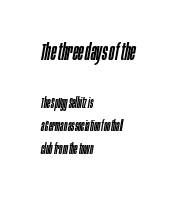
{"italic": "yes", "lean": "right", "slant_degrees": 10, "underline": "no", "align": "left", "line_spacing": "normal", "line_spacing_ratio": 1.61, "letter_spacing": "normal", "letter_spacing_em": 0.0, "larger_block": "first", "size_ratio": 1.64, "glyph_px": 23}
